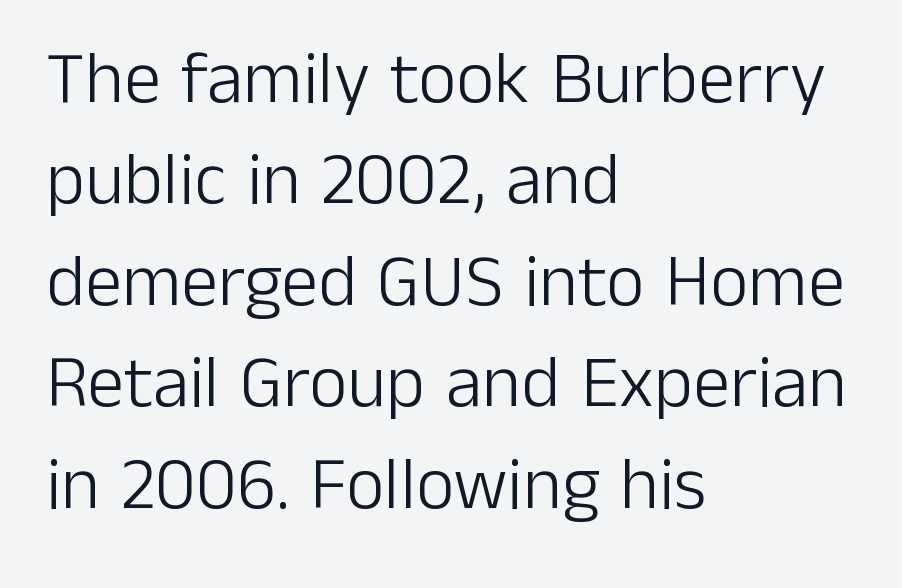
Q: Is the text bold? A: No.
Q: Is the text italic (slanted)? A: No, it is upright.
Q: Is the typeface a serif or a sans-serif typeface? A: Sans-serif.
Q: Is the text underlined? A: No.
Q: How is the paragraph aligned? A: Left-aligned.
Q: Is the spacing between letters normal or unusually wide? A: Normal.
Q: Is the spacing between lines tight, normal or loose? A: Normal.
Q: Width (condensed, normal, or wide)? A: Normal.
Q: Stroke contrast? A: Low.
Q: x-height? A: Medium.
Q: Monospaced? A: No.
